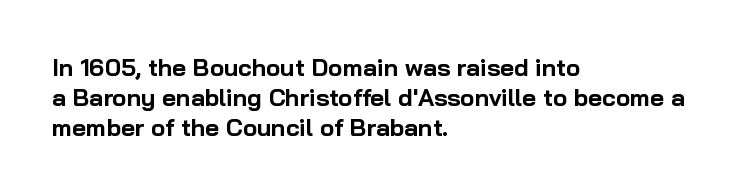
{"italic": "no", "bold": "yes", "underline": "no", "align": "left", "line_spacing": "normal", "line_spacing_ratio": 1.25, "letter_spacing": "normal", "letter_spacing_em": 0.0, "glyph_px": 24}
